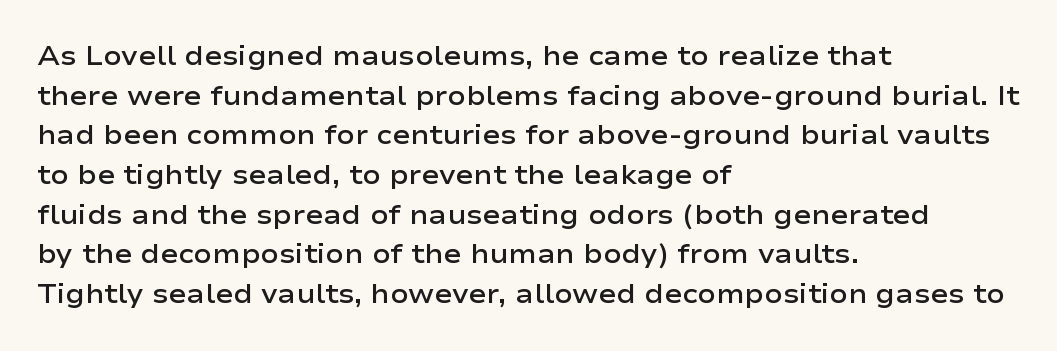
Q: Is the text bold? A: Semi-bold.
Q: Is the text italic (slanted)? A: No, it is upright.
Q: Is the text underlined? A: No.
Q: How is the paragraph aligned? A: Left-aligned.
Q: Is the spacing between letters normal or unusually wide? A: Normal.
Q: Is the spacing between lines tight, normal or loose? A: Normal.
